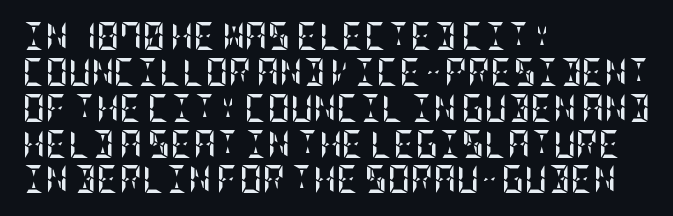
Q: Is the text bold? A: Yes.
Q: Is the text italic (slanted)? A: No, it is upright.
Q: Is the text underlined? A: No.
Q: How is the paragraph aligned? A: Left-aligned.
Q: Is the spacing between letters normal or unusually wide? A: Normal.
Q: Is the spacing between lines tight, normal or loose? A: Normal.
Q: Width (condensed, normal, or wide)? A: Condensed.
Q: Stroke contrast? A: Low.
Q: x-height? A: Large.
